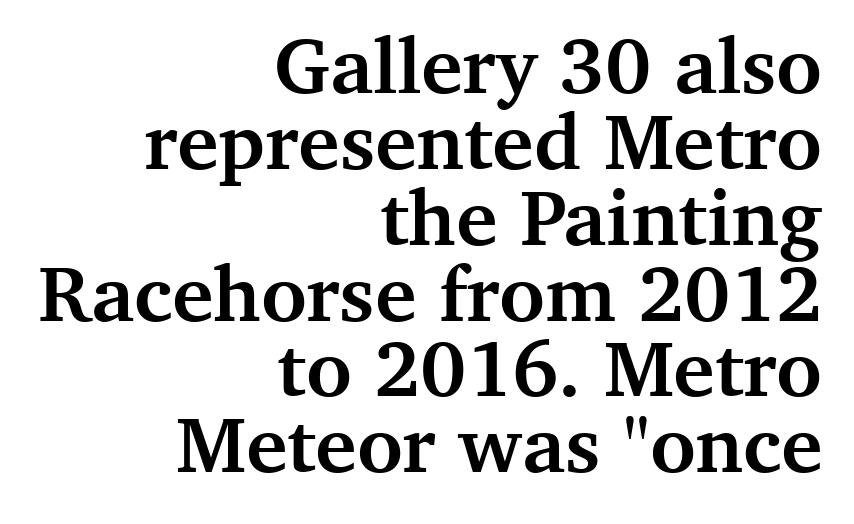
Q: Is the text bold? A: Yes.
Q: Is the text italic (slanted)? A: No, it is upright.
Q: Is the typeface a serif or a sans-serif typeface? A: Serif.
Q: Is the text underlined? A: No.
Q: How is the paragraph aligned? A: Right-aligned.
Q: Is the spacing between letters normal or unusually wide? A: Normal.
Q: Is the spacing between lines tight, normal or loose? A: Tight.
Q: Width (condensed, normal, or wide)? A: Normal.
Q: Stroke contrast? A: Medium.
Q: x-height? A: Medium.
Q: Monospaced? A: No.
